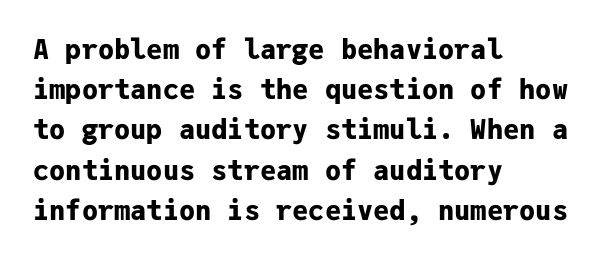
Q: Is the text bold? A: Yes.
Q: Is the text italic (slanted)? A: No, it is upright.
Q: Is the text underlined? A: No.
Q: How is the paragraph aligned? A: Left-aligned.
Q: Is the spacing between letters normal or unusually wide? A: Normal.
Q: Is the spacing between lines tight, normal or loose? A: Normal.
